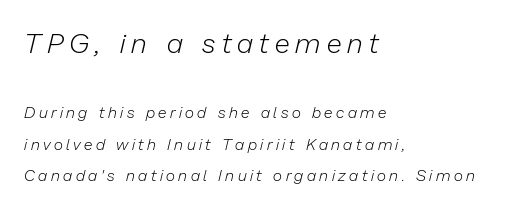
{"italic": "yes", "lean": "right", "slant_degrees": 13, "bold": "no", "weight": "light", "width": "normal", "stroke_contrast": "low", "x_height": "medium", "monospaced": "no", "underline": "no", "align": "left", "line_spacing": "loose", "line_spacing_ratio": 1.96, "letter_spacing": "wide", "letter_spacing_em": 0.22, "larger_block": "first", "size_ratio": 1.75, "glyph_px": 28}
